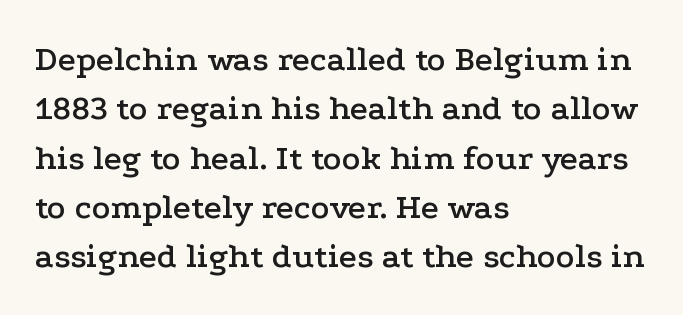
The letters stand straight up with perfectly vertical stems. The zone under the glyphs is completely vacant. Layout note: lines flush left. The type is set solid horizontally, with unmodified tracking.
